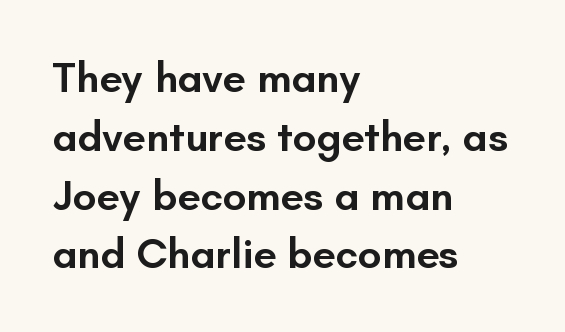
Q: Is the text bold? A: Semi-bold.
Q: Is the text italic (slanted)? A: No, it is upright.
Q: Is the typeface a serif or a sans-serif typeface? A: Sans-serif.
Q: Is the text underlined? A: No.
Q: How is the paragraph aligned? A: Left-aligned.
Q: Is the spacing between letters normal or unusually wide? A: Normal.
Q: Is the spacing between lines tight, normal or loose? A: Normal.
Q: Width (condensed, normal, or wide)? A: Normal.
Q: Stroke contrast? A: Low.
Q: x-height? A: Small.
Q: Monospaced? A: No.
